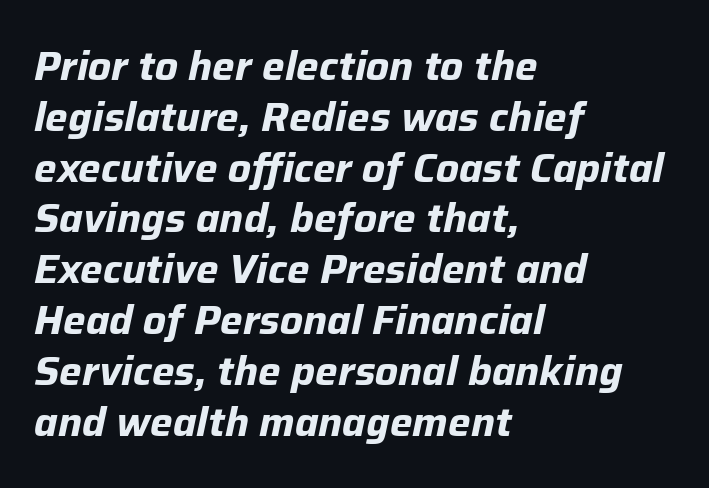
Q: Is the text bold? A: Yes.
Q: Is the text italic (slanted)? A: Yes, it leans right by about 12 degrees.
Q: Is the text underlined? A: No.
Q: How is the paragraph aligned? A: Left-aligned.
Q: Is the spacing between letters normal or unusually wide? A: Normal.
Q: Is the spacing between lines tight, normal or loose? A: Normal.
Q: Width (condensed, normal, or wide)? A: Normal.
Q: Stroke contrast? A: Low.
Q: x-height? A: Medium.
Q: Monospaced? A: No.
